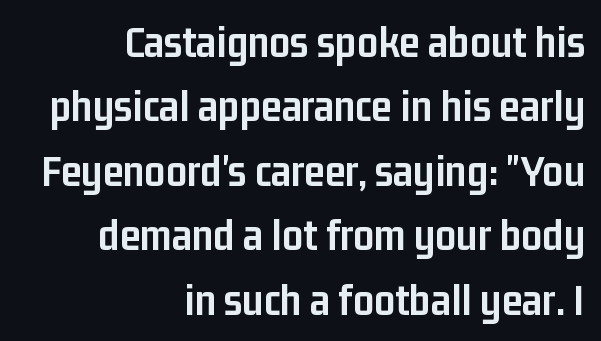
{"serif": "no", "italic": "no", "bold": "yes", "weight": "semibold", "width": "condensed", "stroke_contrast": "low", "x_height": "medium", "monospaced": "no", "underline": "no", "align": "right", "line_spacing": "normal", "line_spacing_ratio": 1.4, "letter_spacing": "normal", "letter_spacing_em": 0.0, "glyph_px": 46}
